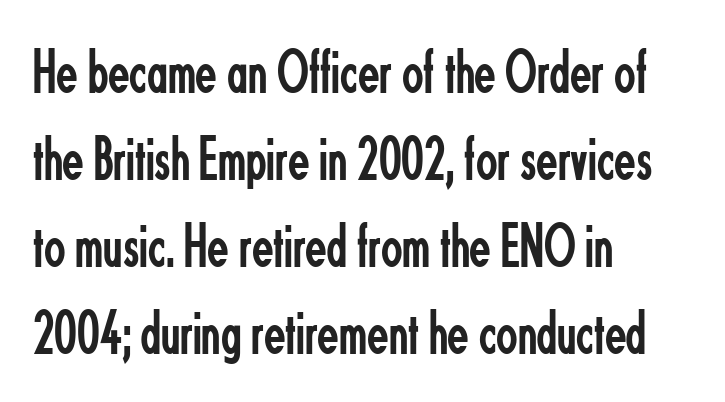
Q: Is the text bold? A: No.
Q: Is the text italic (slanted)? A: No, it is upright.
Q: Is the typeface a serif or a sans-serif typeface? A: Sans-serif.
Q: Is the text underlined? A: No.
Q: How is the paragraph aligned? A: Left-aligned.
Q: Is the spacing between letters normal or unusually wide? A: Normal.
Q: Is the spacing between lines tight, normal or loose? A: Normal.
Q: Width (condensed, normal, or wide)? A: Condensed.
Q: Stroke contrast? A: Low.
Q: x-height? A: Small.
Q: Monospaced? A: No.
